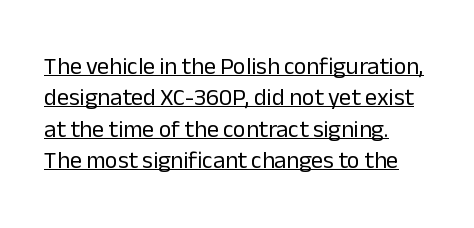
Visually the block forms a straight wall on the left and a jagged coastline on the right. The typography opts for an upright posture over an oblique one. The letterforms sit at book weight or below. Nobody touched the tracking dial on this one.
